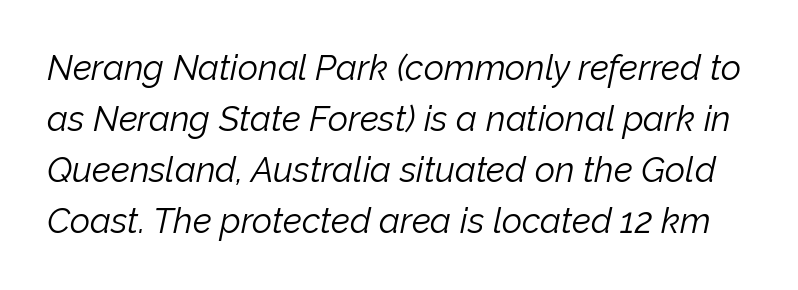
Looks like regular typesetting: each glyph gets only the width it needs. If you measured baseline to baseline, you'd find a middling distance. Caption: standard tracking, unaltered. The passage shown leans; its letterforms are oblique. Letters have the restrained weight of plain body copy at most.
